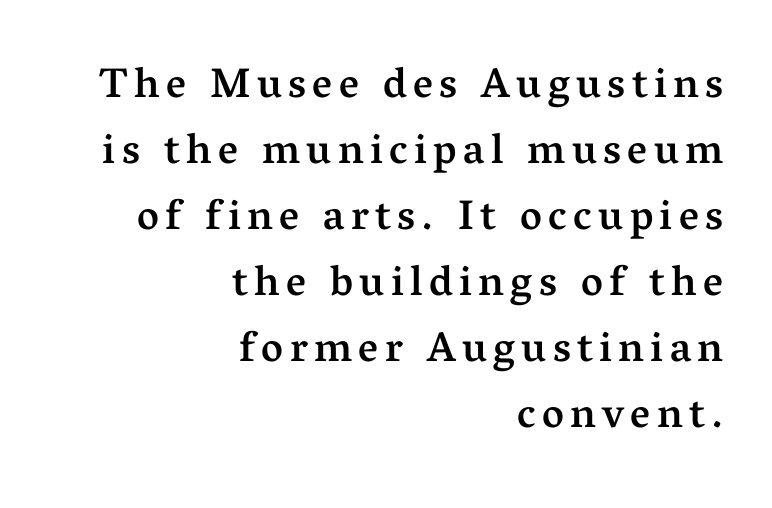
The sample has been set in demibold, a notch under bold. The gap between lines stays unmarked. The letters stand upright; this is a roman face. One glance says typical: line gaps are just what's usual. This rendering employs a face with finishing strokes, i.e., a serif.
